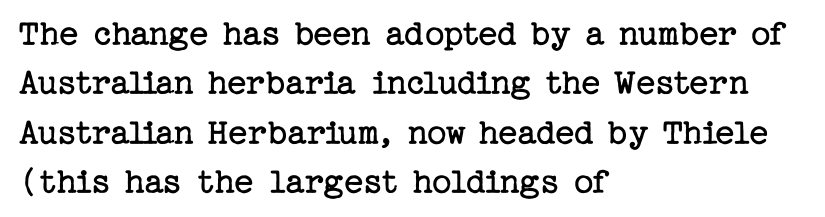
{"serif": "yes", "italic": "no", "bold": "no", "weight": "regular", "width": "normal", "stroke_contrast": "low", "x_height": "medium", "underline": "no", "align": "left", "line_spacing": "normal", "line_spacing_ratio": 1.3, "letter_spacing": "normal", "letter_spacing_em": 0.0, "glyph_px": 38}
